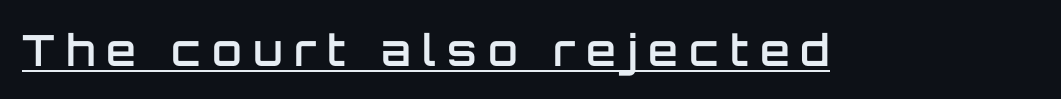
The image shows 43 px semibold sans-serif type, upright; set unusually wide letter spacing (+0.26 em), underlined; low stroke contrast and a large x-height.
